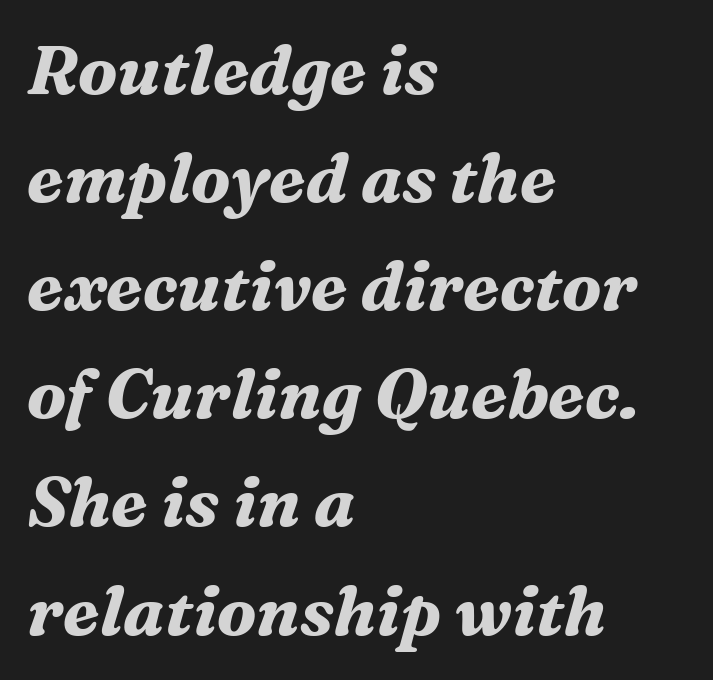
Q: Is the text bold? A: Yes.
Q: Is the text italic (slanted)? A: Yes, it leans right by about 16 degrees.
Q: Is the typeface a serif or a sans-serif typeface? A: Serif.
Q: Is the text underlined? A: No.
Q: How is the paragraph aligned? A: Left-aligned.
Q: Is the spacing between letters normal or unusually wide? A: Normal.
Q: Is the spacing between lines tight, normal or loose? A: Normal.
Q: Width (condensed, normal, or wide)? A: Normal.
Q: Stroke contrast? A: Medium.
Q: x-height? A: Medium.
Q: Monospaced? A: No.
